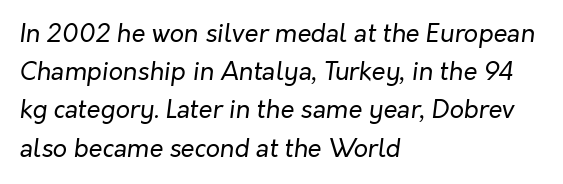
The image shows 25 px text type, italic (leaning right); set left-aligned, normal line spacing (1.53x), normal letter spacing, not underlined.
